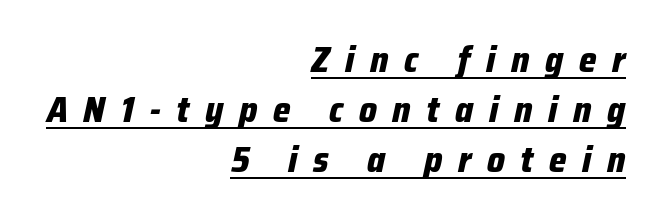
Q: Is the text bold? A: Yes.
Q: Is the text italic (slanted)? A: Yes, it leans right by about 12 degrees.
Q: Is the text underlined? A: Yes.
Q: How is the paragraph aligned? A: Right-aligned.
Q: Is the spacing between letters normal or unusually wide? A: Unusually wide.
Q: Is the spacing between lines tight, normal or loose? A: Normal.
Q: Width (condensed, normal, or wide)? A: Condensed.
Q: Stroke contrast? A: Low.
Q: x-height? A: Medium.
Q: Monospaced? A: No.
